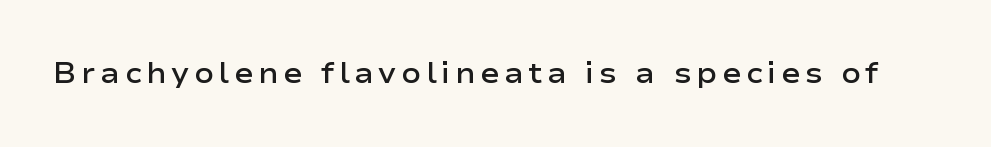
The image shows 29 px semibold, wide sans-serif type, upright; set not underlined; low stroke contrast and a medium x-height.
